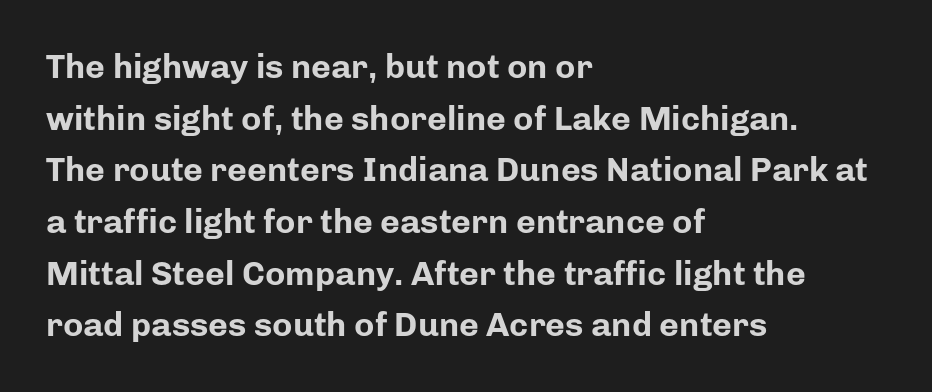
Vertical strokes here are truly vertical. The space beneath each line is pristine and unruled. Leading matches the norm, producing a regular column. The compositor pushed each line to the left boundary.
